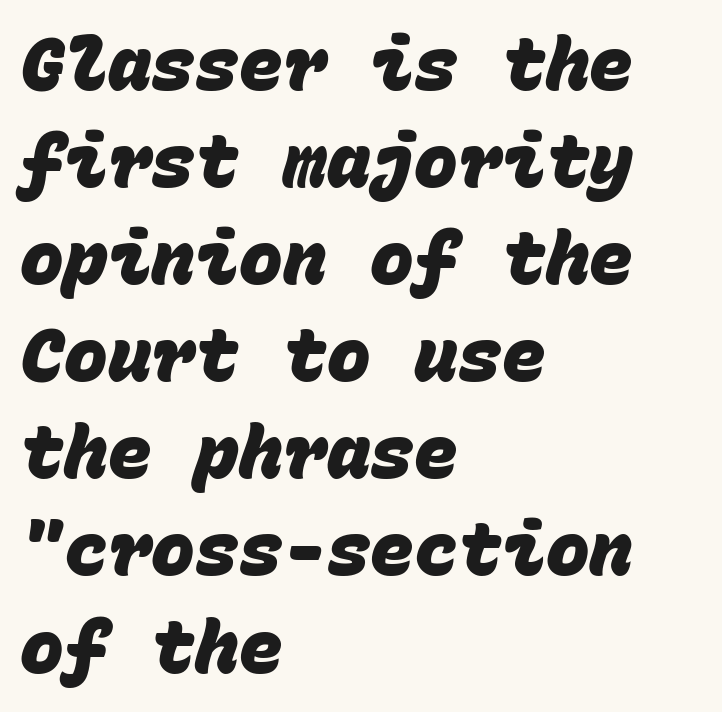
Q: Is the text bold? A: Yes.
Q: Is the typeface a serif or a sans-serif typeface? A: Sans-serif.
Q: Is the text underlined? A: No.
Q: How is the paragraph aligned? A: Left-aligned.
Q: Is the spacing between letters normal or unusually wide? A: Normal.
Q: Is the spacing between lines tight, normal or loose? A: Normal.
Q: Width (condensed, normal, or wide)? A: Normal.
Q: Stroke contrast? A: Low.
Q: x-height? A: Large.
Q: Monospaced? A: Yes.
